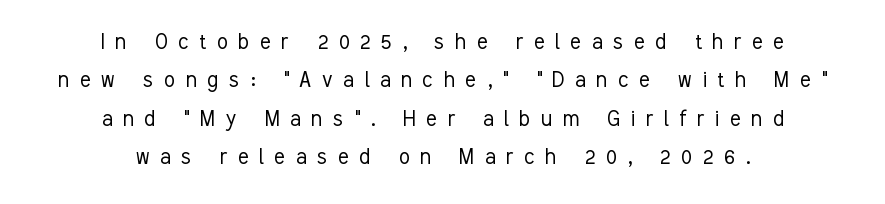
{"italic": "no", "bold": "no", "underline": "no", "align": "center", "line_spacing": "normal", "line_spacing_ratio": 1.54, "letter_spacing": "wide", "letter_spacing_em": 0.43, "glyph_px": 25}
